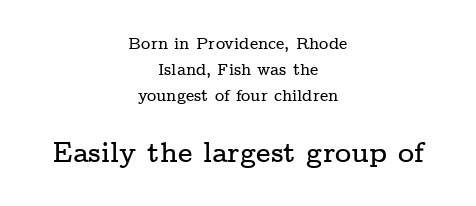
The image shows 28 px wide serif type, upright; set centered, normal line spacing (1.63x), normal letter spacing, not underlined; the second (bottom) block is 1.75x larger; low stroke contrast and a medium x-height.
